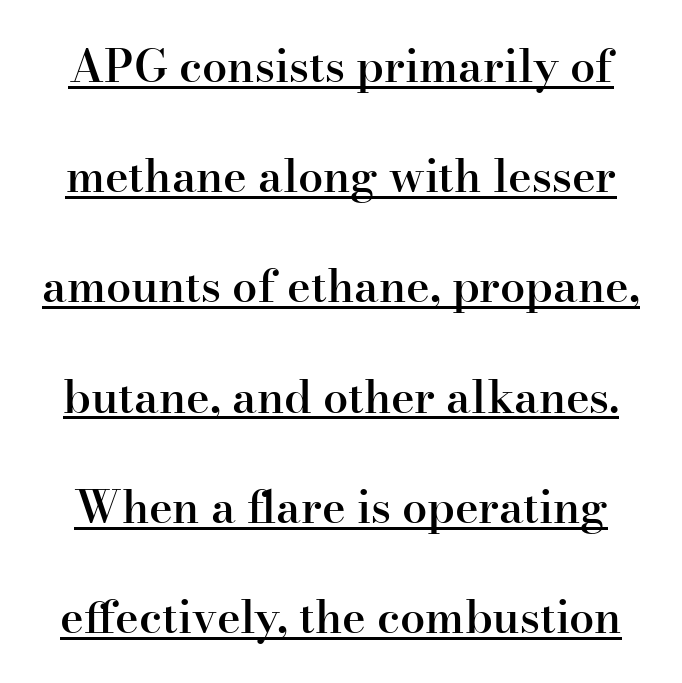
The image shows 45 px semibold serif type, upright; set loose line spacing (2.45x), normal letter spacing, underlined; high stroke contrast and a small x-height.
